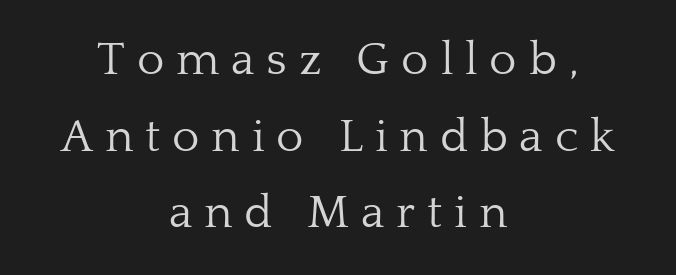
Q: Is the text bold? A: No.
Q: Is the text italic (slanted)? A: No, it is upright.
Q: Is the typeface a serif or a sans-serif typeface? A: Serif.
Q: Is the text underlined? A: No.
Q: How is the paragraph aligned? A: Centered.
Q: Is the spacing between letters normal or unusually wide? A: Unusually wide.
Q: Is the spacing between lines tight, normal or loose? A: Normal.
Q: Width (condensed, normal, or wide)? A: Normal.
Q: Stroke contrast? A: Low.
Q: x-height? A: Medium.
Q: Monospaced? A: No.
